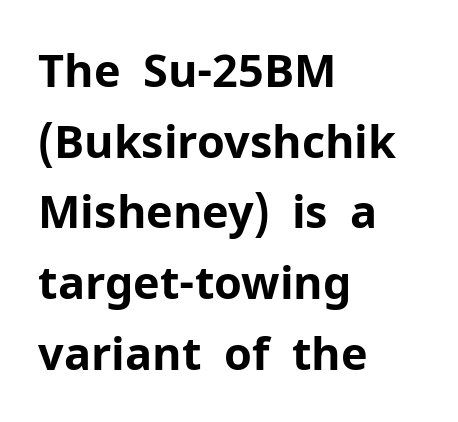
{"serif": "no", "italic": "no", "bold": "yes", "weight": "bold", "width": "normal", "stroke_contrast": "low", "x_height": "medium", "monospaced": "no", "underline": "no", "align": "left", "line_spacing": "normal", "line_spacing_ratio": 1.57, "letter_spacing": "normal", "letter_spacing_em": 0.0, "glyph_px": 45}
